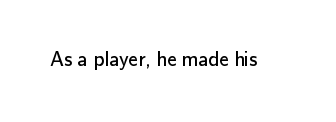
The passage shown is not underscored anywhere. The font's upright variant was chosen for this text. Stems here are at most as thick as an everyday book face. Observe the ordinary spacing: letters are neighbours, not strangers.
